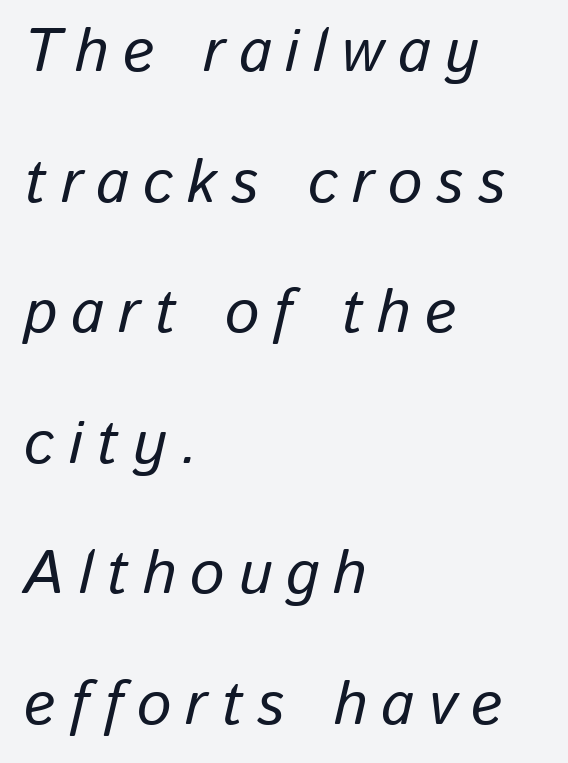
{"italic": "yes", "lean": "right", "slant_degrees": 13, "width": "normal", "stroke_contrast": "low", "x_height": "medium", "monospaced": "no", "underline": "no", "align": "left", "line_spacing": "loose", "line_spacing_ratio": 2.14, "letter_spacing": "wide", "letter_spacing_em": 0.23, "glyph_px": 61}
